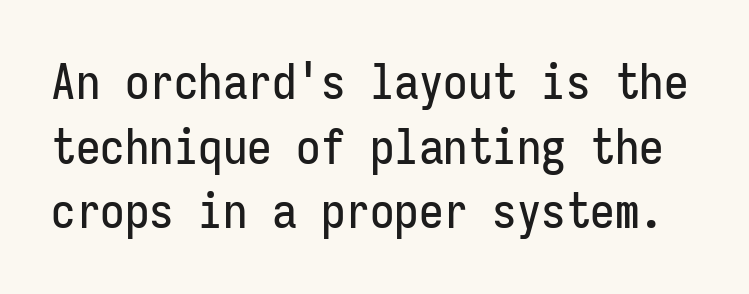
Q: Is the text italic (slanted)? A: No, it is upright.
Q: Is the typeface a serif or a sans-serif typeface? A: Sans-serif.
Q: Is the text underlined? A: No.
Q: Is the spacing between letters normal or unusually wide? A: Normal.
Q: Is the spacing between lines tight, normal or loose? A: Normal.
Q: Width (condensed, normal, or wide)? A: Condensed.
Q: Stroke contrast? A: Low.
Q: x-height? A: Medium.
Q: Monospaced? A: Yes.
